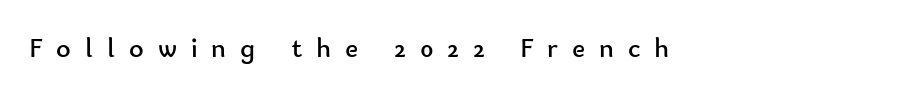
The image shows 28 px regular-weight sans-serif type, upright; set unusually wide letter spacing (+0.5 em), not underlined; low stroke contrast and a small x-height.
